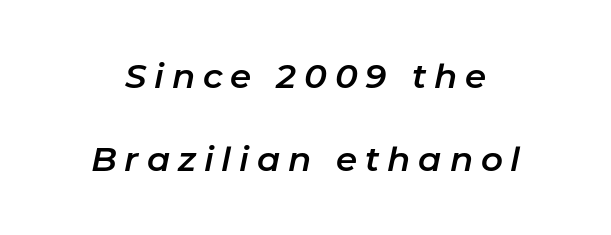
The vertical gap from one line to the next is large. In terms of posture, this sample is oblique. Just letters on the line, the space beneath them empty. Each word looks stretched out because of the extra space between its letters.
